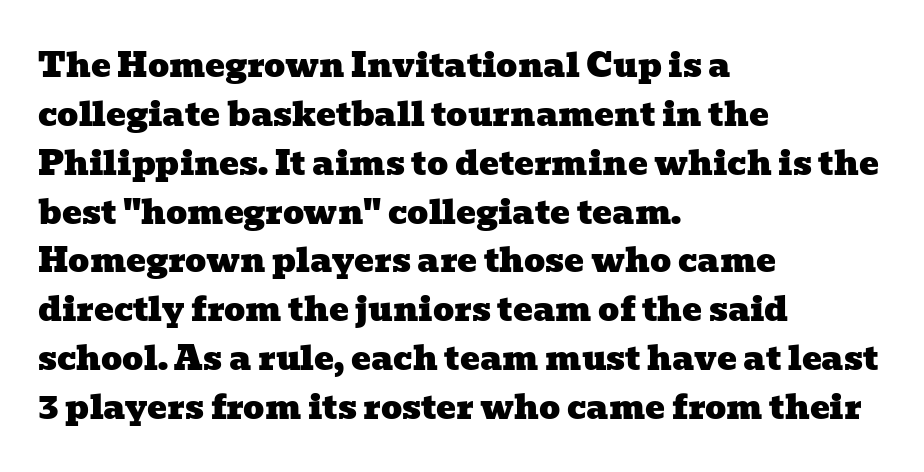
Q: Is the typeface a serif or a sans-serif typeface? A: Serif.
Q: Is the text underlined? A: No.
Q: How is the paragraph aligned? A: Left-aligned.
Q: Is the spacing between letters normal or unusually wide? A: Normal.
Q: Is the spacing between lines tight, normal or loose? A: Normal.
Q: Width (condensed, normal, or wide)? A: Wide.
Q: Stroke contrast? A: Low.
Q: x-height? A: Medium.
Q: Monospaced? A: No.
